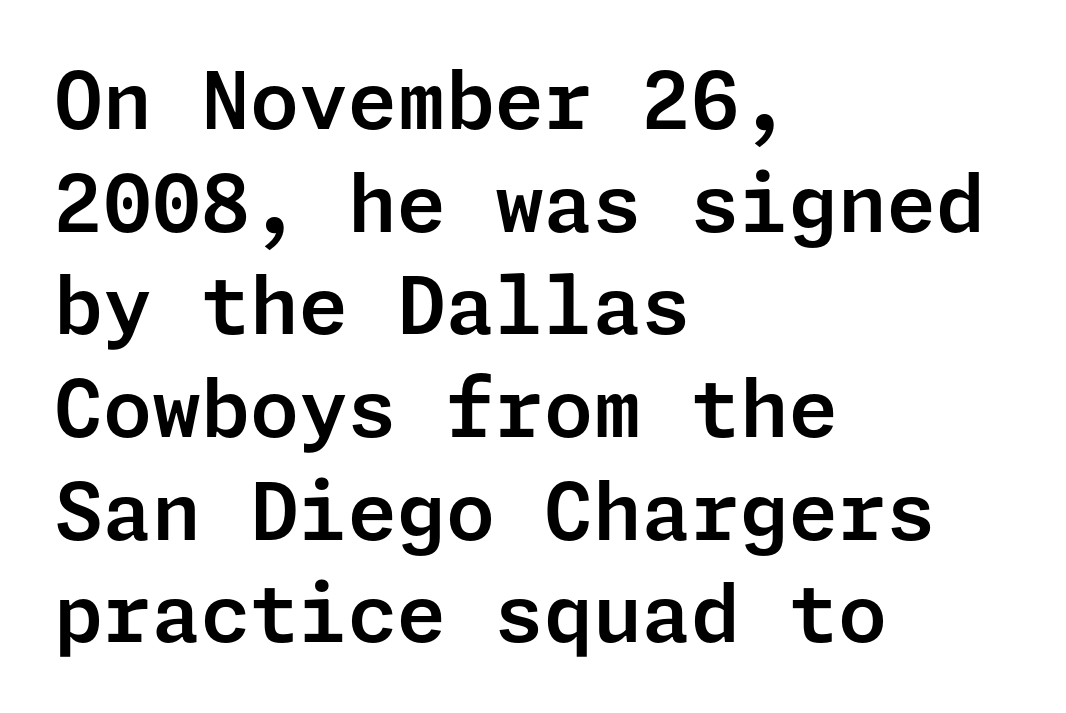
{"serif": "no", "italic": "no", "width": "normal", "stroke_contrast": "low", "x_height": "medium", "underline": "no", "align": "left", "line_spacing": "normal", "line_spacing_ratio": 1.3, "letter_spacing": "normal", "letter_spacing_em": 0.0, "glyph_px": 79}
